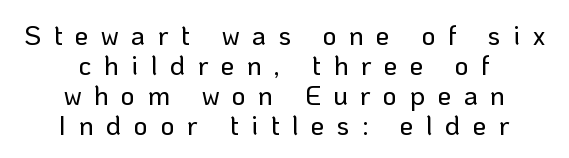
The image shows 27 px text type, upright; set centered, tight line spacing (1.11x), unusually wide letter spacing (+0.46 em), not underlined.
